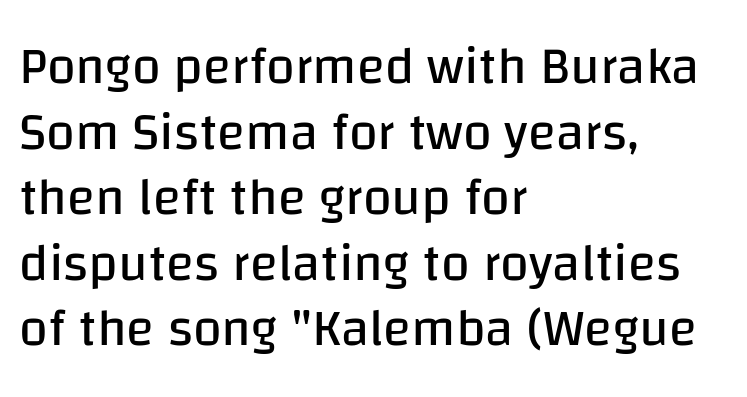
{"serif": "no", "italic": "no", "bold": "no", "weight": "regular", "width": "normal", "stroke_contrast": "low", "x_height": "large", "monospaced": "no", "underline": "no", "align": "left", "line_spacing": "normal", "line_spacing_ratio": 1.26, "letter_spacing": "normal", "letter_spacing_em": 0.0, "glyph_px": 52}
